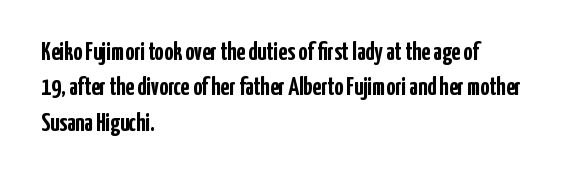
{"italic": "no", "bold": "yes", "underline": "no", "align": "left", "line_spacing": "normal", "line_spacing_ratio": 1.42, "letter_spacing": "normal", "letter_spacing_em": 0.0, "glyph_px": 25}
